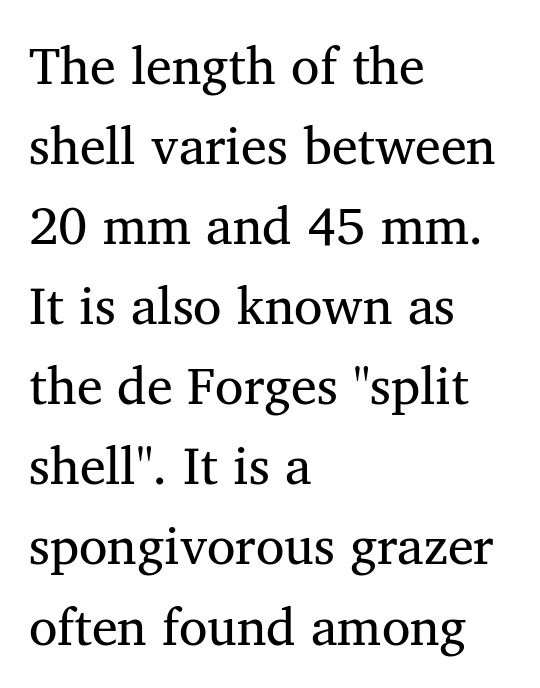
The image shows 52 px regular-weight serif type, upright; set left-aligned, normal line spacing (1.54x), normal letter spacing, not underlined; medium stroke contrast and a medium x-height.
